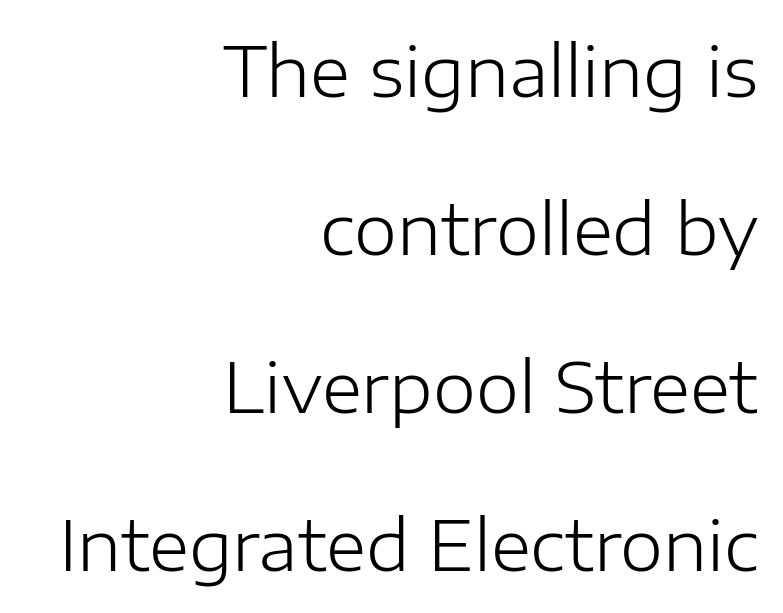
The image shows 69 px light sans-serif type, upright; set right-aligned, loose line spacing (2.29x), normal letter spacing, not underlined; low stroke contrast and a medium x-height.
